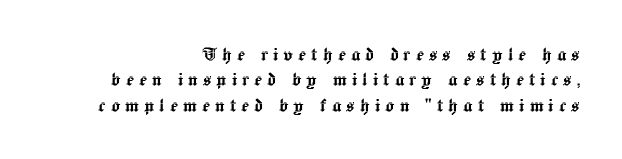
The designer dialed line spacing down below the default. Students, note that the glyphs here are deliberately spaced far apart. Anything drawn beneath the words? Only blank space. The rendering anchors every line to the right-hand side.
